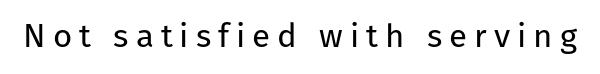
The image shows 33 px regular-weight sans-serif type, upright; set unusually wide letter spacing (+0.21 em), not underlined; low stroke contrast and a medium x-height.
